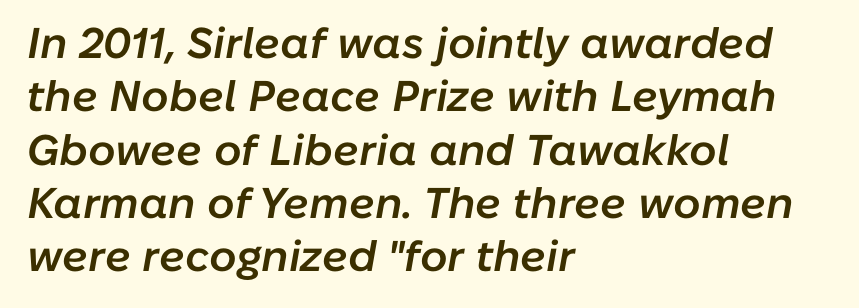
The image shows 43 px semibold type, italic (leaning right); set left-aligned, line spacing 1.24x, normal letter spacing, not underlined; low stroke contrast and a medium x-height.
